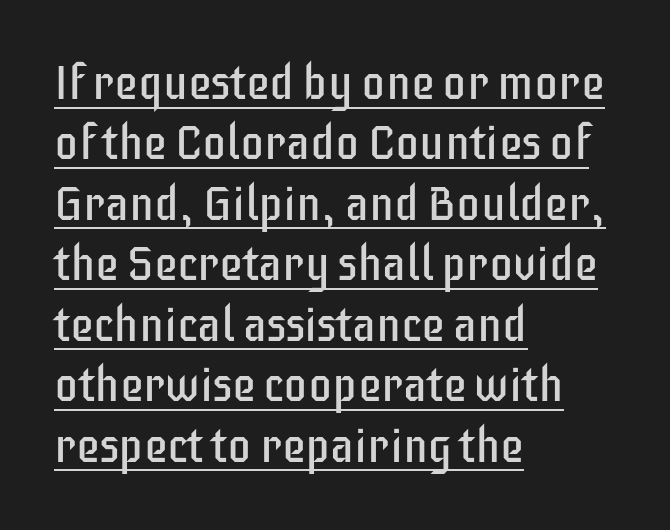
{"serif": "no", "italic": "no", "bold": "no", "weight": "regular", "width": "condensed", "stroke_contrast": "low", "x_height": "large", "monospaced": "no", "underline": "yes", "align": "left", "line_spacing": "normal", "line_spacing_ratio": 1.26, "letter_spacing": "normal", "letter_spacing_em": 0.0, "glyph_px": 48}
